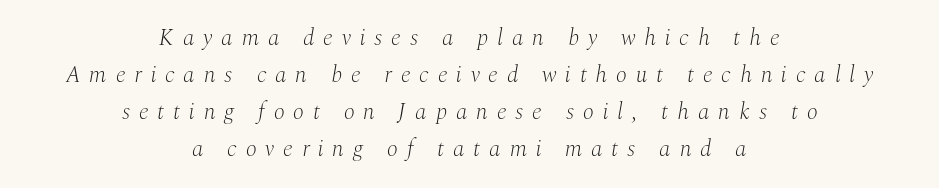
The image shows 23 px text type, italic (leaning right); set centered, normal line spacing (1.61x), unusually wide letter spacing (+0.39 em), not underlined.
